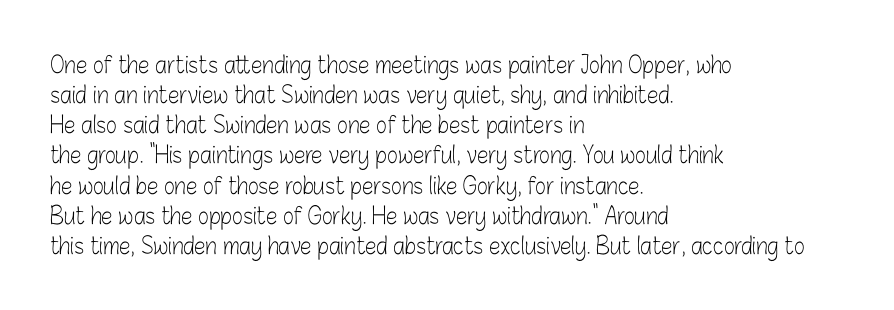
Q: Is the text bold? A: No.
Q: Is the text italic (slanted)? A: No, it is upright.
Q: Is the text underlined? A: No.
Q: How is the paragraph aligned? A: Left-aligned.
Q: Is the spacing between letters normal or unusually wide? A: Normal.
Q: Is the spacing between lines tight, normal or loose? A: Normal.
